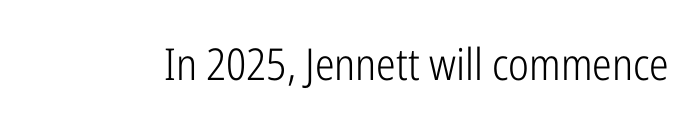
These lines are rendered in a variable-pitch font. How are the letters spaced? Ordinarily, with no added tracking. The font's upright variant was chosen for this text. The letters look calm and open, with moderate or lighter stems. Only glyphs here, with clear space below each row. In terms of letterform style, serifs are entirely absent.
